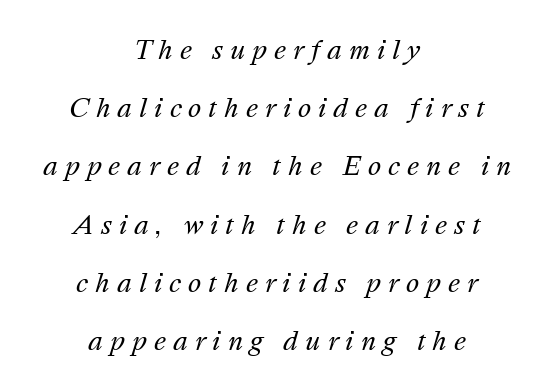
The image shows 25 px text type, italic (leaning right); set centered, loose line spacing (2.33x), unusually wide letter spacing (+0.28 em), not underlined.
